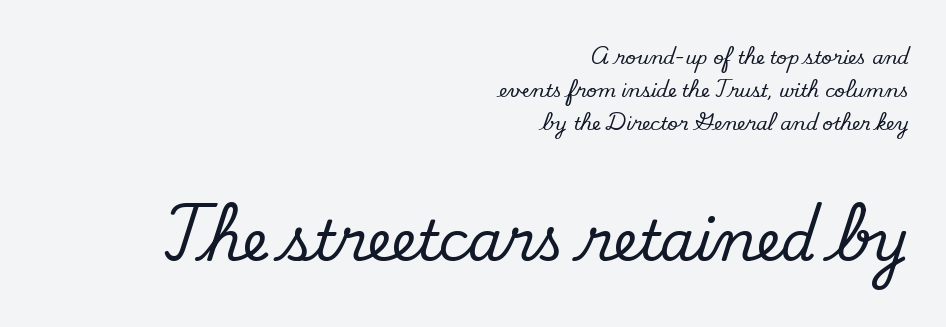
The image shows 55 px regular-weight sans-serif type; set right-aligned, line spacing 1.84x, normal letter spacing, not underlined; the second (bottom) block is 3.06x larger; low stroke contrast and a small x-height.
